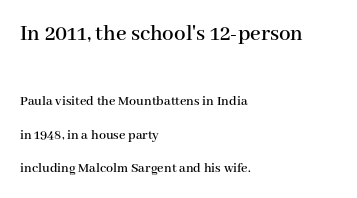
{"italic": "no", "underline": "no", "align": "left", "line_spacing": "loose", "line_spacing_ratio": 2.39, "letter_spacing": "normal", "letter_spacing_em": 0.0, "larger_block": "first", "size_ratio": 1.64, "glyph_px": 23}
